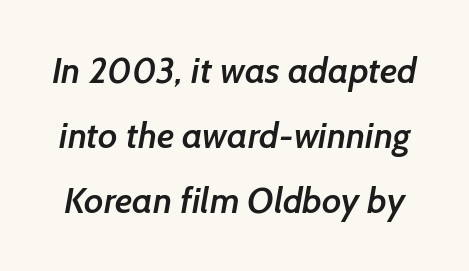
Q: Is the text bold? A: Semi-bold.
Q: Is the typeface a serif or a sans-serif typeface? A: Sans-serif.
Q: Is the text underlined? A: No.
Q: Is the spacing between letters normal or unusually wide? A: Normal.
Q: Width (condensed, normal, or wide)? A: Normal.
Q: Stroke contrast? A: Low.
Q: x-height? A: Medium.
Q: Monospaced? A: No.
